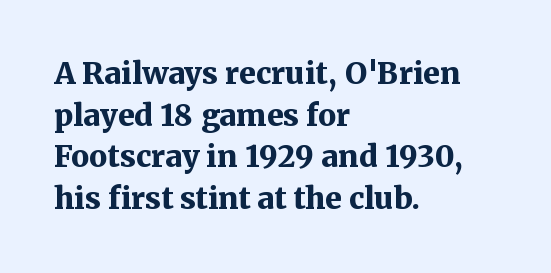
{"serif": "yes", "italic": "no", "bold": "yes", "weight": "bold", "width": "normal", "stroke_contrast": "medium", "x_height": "medium", "monospaced": "no", "underline": "no", "align": "left", "line_spacing": "normal", "line_spacing_ratio": 1.39, "letter_spacing": "normal", "letter_spacing_em": 0.0, "glyph_px": 30}
